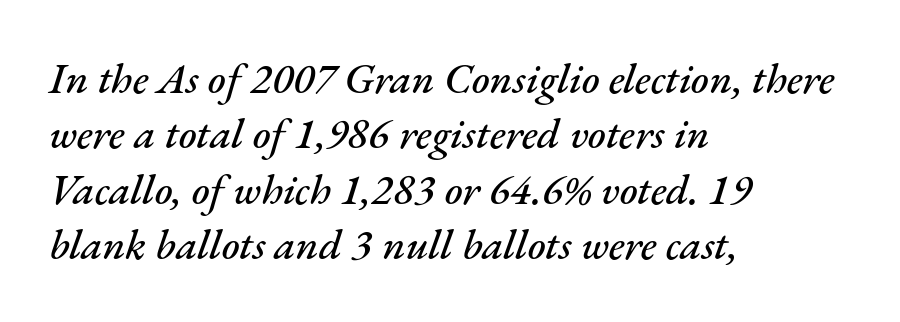
Q: Is the text italic (slanted)? A: Yes, it leans right by about 17 degrees.
Q: Is the text underlined? A: No.
Q: How is the paragraph aligned? A: Left-aligned.
Q: Is the spacing between letters normal or unusually wide? A: Normal.
Q: Is the spacing between lines tight, normal or loose? A: Normal.
Q: Width (condensed, normal, or wide)? A: Normal.
Q: Stroke contrast? A: Medium.
Q: x-height? A: Small.
Q: Monospaced? A: No.
